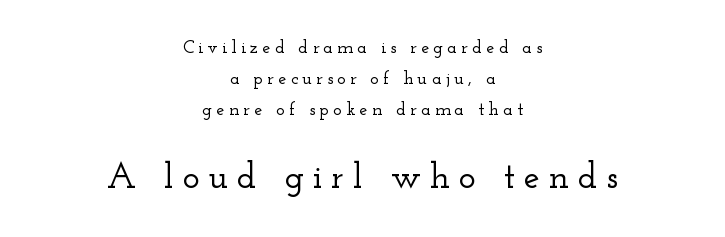
The letters stand upright; this is a roman face. Type without underlining. The second block has been scaled up relative to the first. Each line is balanced around a shared central axis. These lines are composed in type with serifs.
